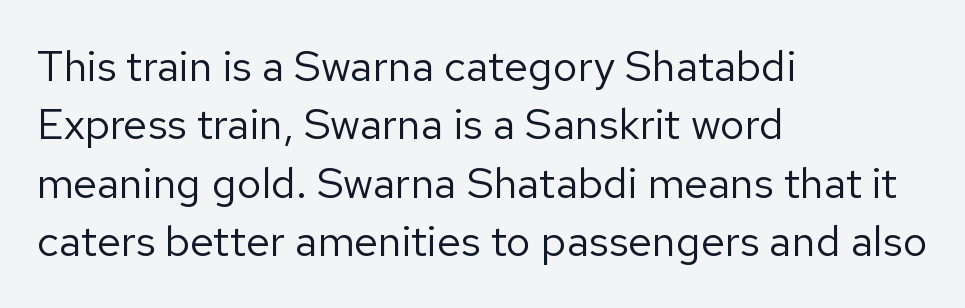
{"serif": "no", "italic": "no", "bold": "no", "weight": "regular", "width": "normal", "stroke_contrast": "low", "x_height": "medium", "monospaced": "no", "underline": "no", "align": "left", "line_spacing": "normal", "line_spacing_ratio": 1.36, "letter_spacing": "normal", "letter_spacing_em": 0.0, "glyph_px": 43}
